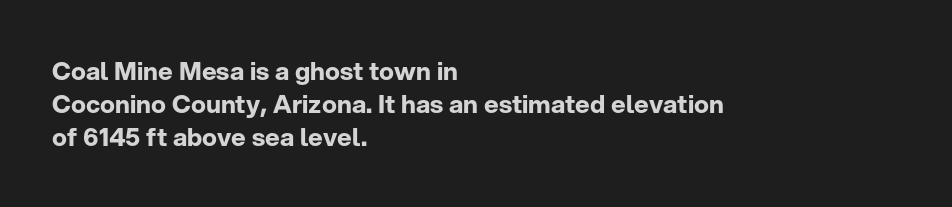
A full-strength bold gives these letters their thick strokes. The gaps between neighbouring characters are ordinary and unremarkable. The lines sit at an ordinary, default distance from one another. Descender tails drop into unmarked territory.
